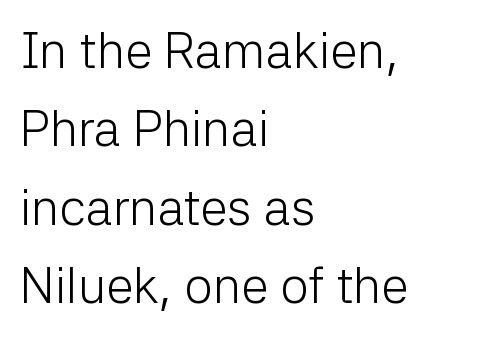
{"serif": "no", "italic": "no", "bold": "no", "weight": "light", "width": "normal", "stroke_contrast": "low", "x_height": "medium", "monospaced": "no", "underline": "no", "align": "left", "line_spacing": "normal", "line_spacing_ratio": 1.57, "letter_spacing": "normal", "letter_spacing_em": 0.0, "glyph_px": 50}
